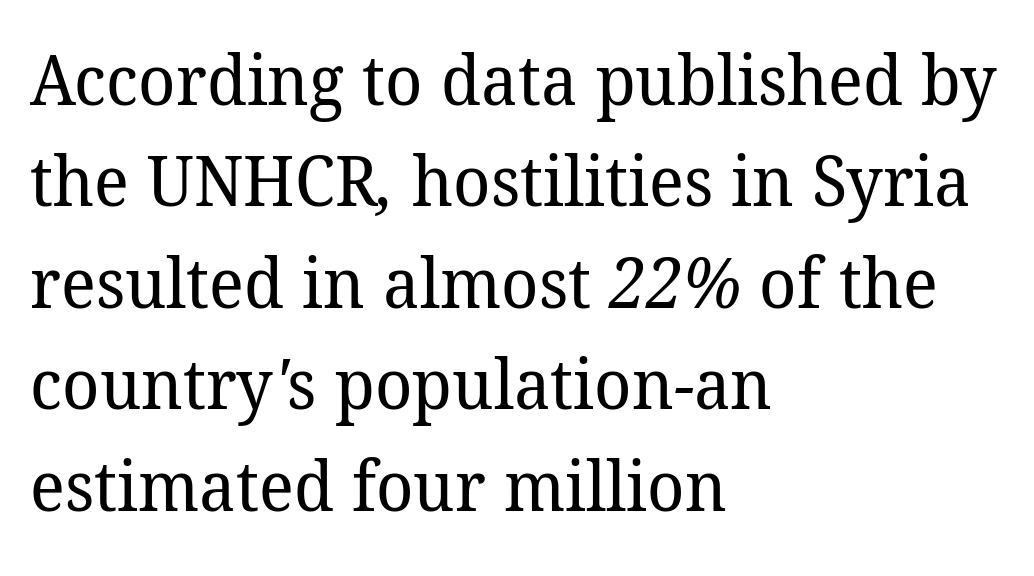
The image shows 70 px regular-weight serif type; set left-aligned, normal line spacing (1.45x), normal letter spacing, not underlined; low stroke contrast and a medium x-height.
